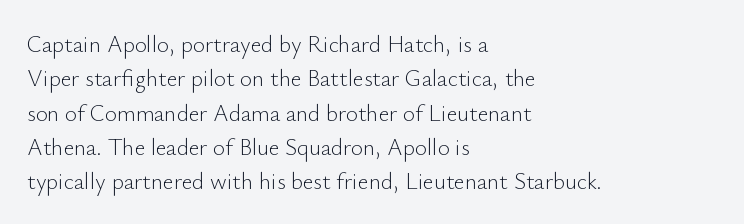
The image shows 23 px text type, upright; set left-aligned, normal line spacing (1.49x), normal letter spacing, not underlined.
